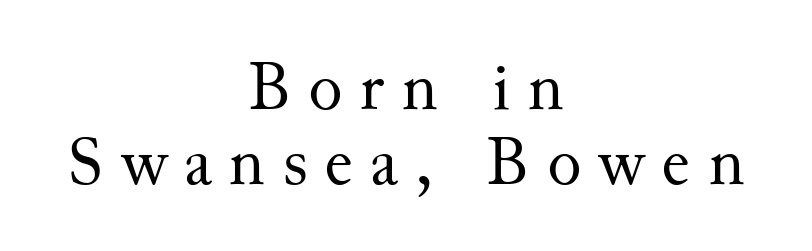
The image shows 71 px regular-weight serif type, upright; set centered, tight line spacing (1.05x), unusually wide letter spacing (+0.24 em), not underlined; medium stroke contrast and a small x-height.
